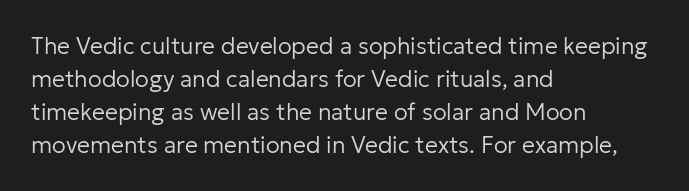
Honestly, the row spacing looks completely unremarkable. Caption: face not bold, strokes unweighted. Posture: vertical. This rendering features lettering with no underline. The setting favours the left margin, as ordinary paragraphs usually do.
